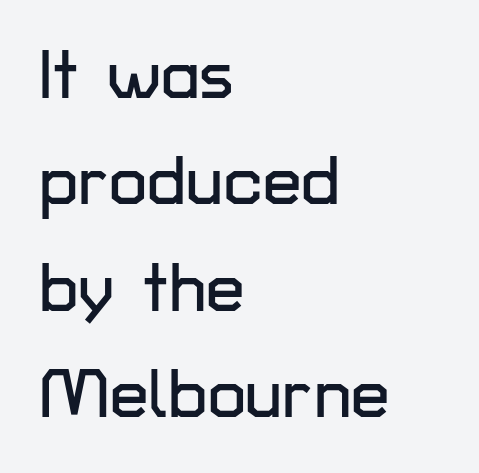
{"serif": "no", "italic": "no", "width": "normal", "stroke_contrast": "low", "x_height": "medium", "monospaced": "no", "underline": "no", "align": "left", "line_spacing": "normal", "line_spacing_ratio": 1.54, "letter_spacing": "normal", "letter_spacing_em": 0.0, "glyph_px": 69}
